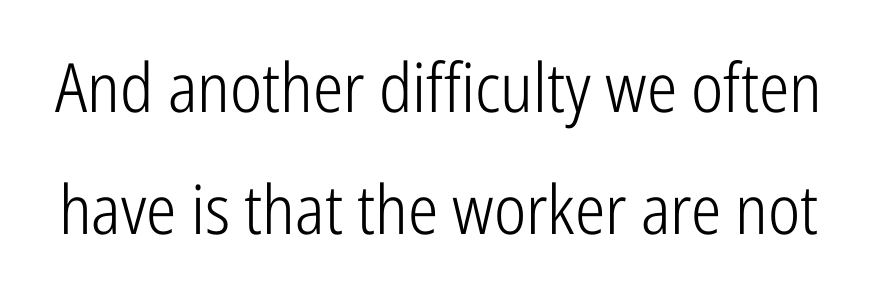
{"serif": "no", "italic": "no", "bold": "no", "weight": "light", "width": "condensed", "stroke_contrast": "low", "x_height": "medium", "monospaced": "no", "underline": "no", "line_spacing_ratio": 1.79, "letter_spacing": "normal", "letter_spacing_em": 0.0, "glyph_px": 68}
